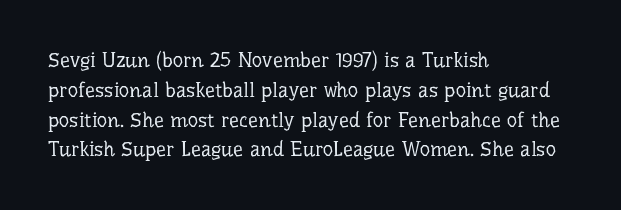
The image shows 20 px text type, upright; set left-aligned, normal line spacing (1.49x), normal letter spacing, not underlined.
